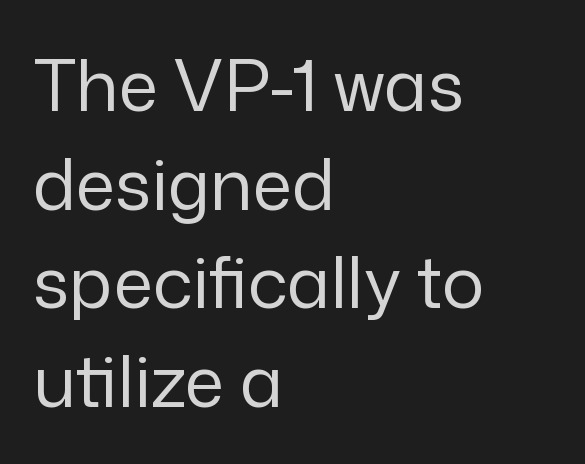
Character widths vary here, with narrow letters taking less room than wide ones. Weight: in the light-to-regular range. The designer went with a sans here, leaving each stem footless. The rag falls on the right side of this text block.
